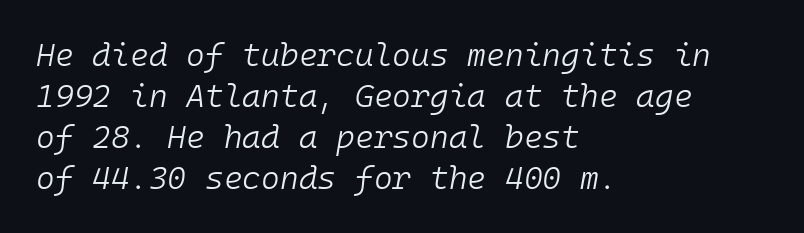
{"italic": "yes", "lean": "right", "slant_degrees": 10, "bold": "no", "weight": "light", "width": "normal", "stroke_contrast": "low", "x_height": "medium", "monospaced": "yes", "underline": "no", "align": "left", "line_spacing": "normal", "line_spacing_ratio": 1.28, "letter_spacing": "normal", "letter_spacing_em": 0.0, "glyph_px": 32}
